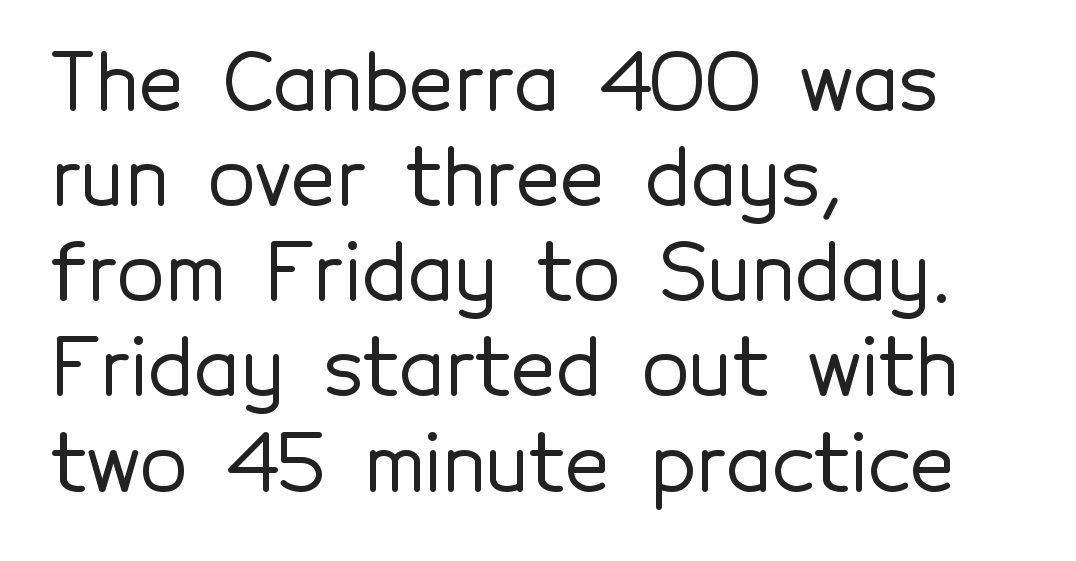
The rag falls on the right side of this text block. Tall strokes in this sample are plumb rather than angled. Any mark beneath the type? The region is blank. These lines are rendered in a variable-pitch font. Serif or sans? Sans — the stroke terminals are bare. The horizontal fit of the characters is conventional and even.
